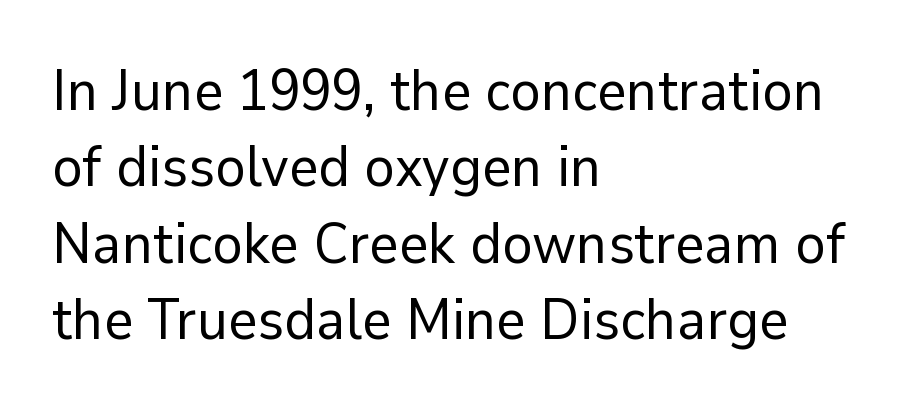
{"serif": "no", "italic": "no", "bold": "no", "weight": "regular", "width": "normal", "stroke_contrast": "low", "x_height": "medium", "monospaced": "no", "underline": "no", "align": "left", "line_spacing": "normal", "line_spacing_ratio": 1.34, "letter_spacing": "normal", "letter_spacing_em": 0.0, "glyph_px": 57}
